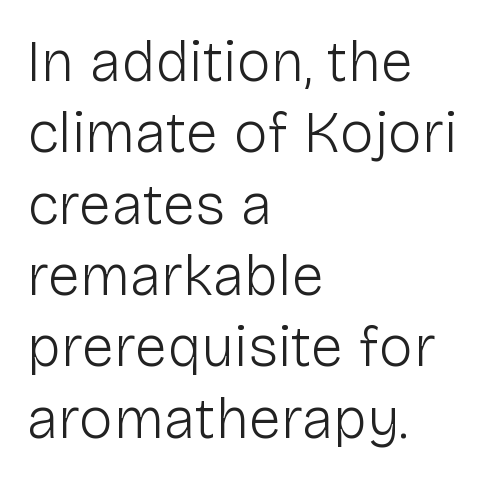
The image shows 58 px light sans-serif type, upright; set left-aligned, line spacing 1.23x, normal letter spacing, not underlined; low stroke contrast and a medium x-height.
